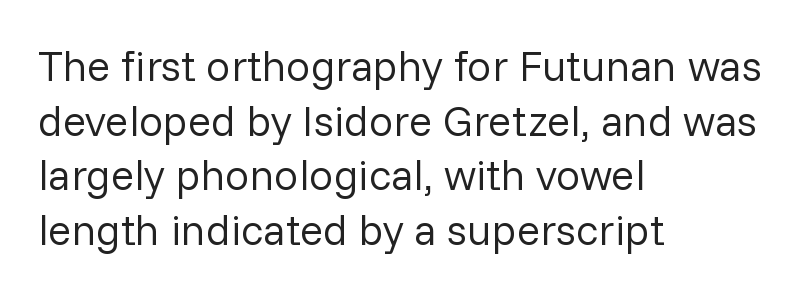
{"serif": "no", "italic": "no", "bold": "no", "weight": "regular", "width": "normal", "stroke_contrast": "low", "x_height": "medium", "monospaced": "no", "underline": "no", "align": "left", "line_spacing": "normal", "line_spacing_ratio": 1.27, "letter_spacing": "normal", "letter_spacing_em": 0.0, "glyph_px": 43}
